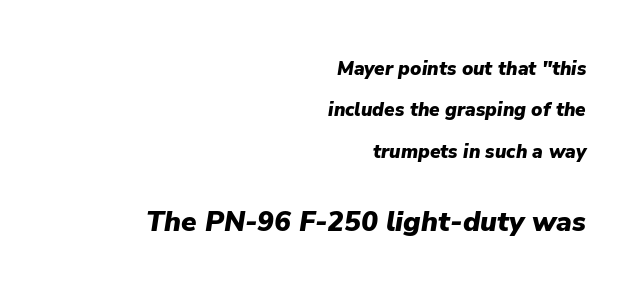
Q: Is the text bold? A: Yes.
Q: Is the text italic (slanted)? A: Yes, it leans right by about 9 degrees.
Q: Is the text underlined? A: No.
Q: How is the paragraph aligned? A: Right-aligned.
Q: Is the spacing between letters normal or unusually wide? A: Normal.
Q: Is the spacing between lines tight, normal or loose? A: Loose.
Q: Which block of text is set in a larger size, the first (top) or the second (bottom)? A: The second (bottom) one.
Q: Width (condensed, normal, or wide)? A: Normal.
Q: Stroke contrast? A: Low.
Q: x-height? A: Medium.
Q: Monospaced? A: No.
